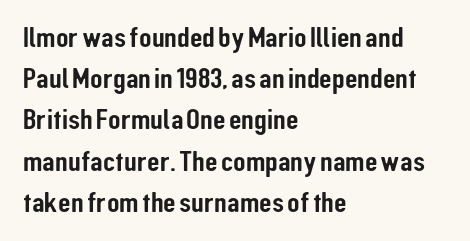
{"serif": "no", "italic": "no", "width": "condensed", "stroke_contrast": "low", "x_height": "medium", "monospaced": "no", "underline": "no", "align": "left", "line_spacing": "normal", "line_spacing_ratio": 1.42, "letter_spacing": "normal", "letter_spacing_em": 0.0, "glyph_px": 29}
